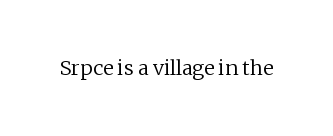
Posture: upright roman. Short note: letters normally spaced. The weight would be labelled regular, book, light, or lighter still. Lines of text with bare space underneath.
